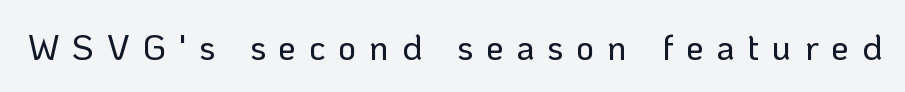
{"serif": "no", "italic": "no", "width": "normal", "stroke_contrast": "low", "x_height": "medium", "monospaced": "no", "underline": "no", "letter_spacing": "wide", "letter_spacing_em": 0.37, "glyph_px": 35}
